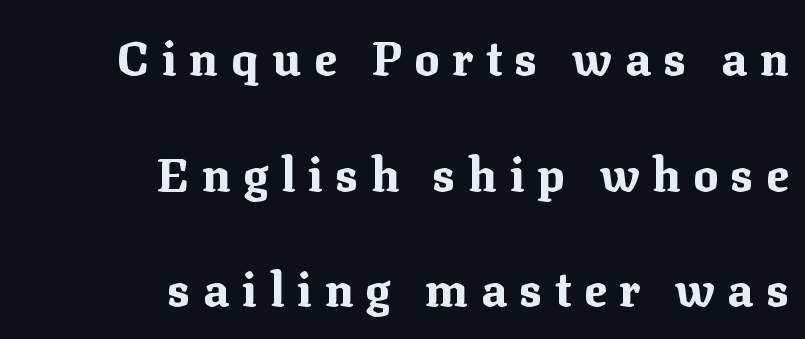
One glance says open: line gaps are wider than usual. This is roman type, the default non-slanted kind. Typeset ragged left — the right edge is the straight one. This rendering employs a face with finishing strokes, i.e., a serif. What weight is shown? A full bold with thick strokes. The rendering uses natural spacing where letterforms have individual widths.
